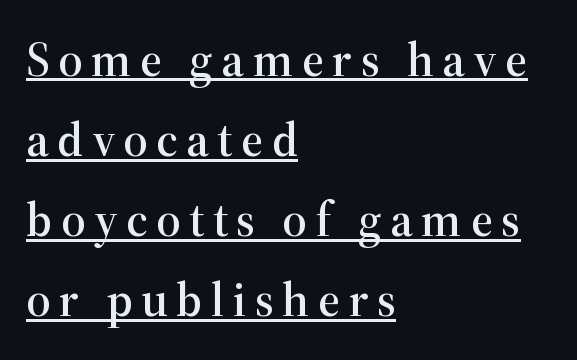
{"serif": "yes", "italic": "no", "width": "normal", "stroke_contrast": "high", "x_height": "medium", "monospaced": "no", "underline": "yes", "align": "left", "line_spacing": "normal", "line_spacing_ratio": 1.67, "glyph_px": 48}
